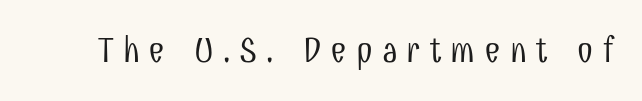
Q: Is the text bold? A: No.
Q: Is the text italic (slanted)? A: No, it is upright.
Q: Is the typeface a serif or a sans-serif typeface? A: Sans-serif.
Q: Is the text underlined? A: No.
Q: Is the spacing between letters normal or unusually wide? A: Unusually wide.
Q: Width (condensed, normal, or wide)? A: Condensed.
Q: Stroke contrast? A: Low.
Q: x-height? A: Medium.
Q: Monospaced? A: No.
